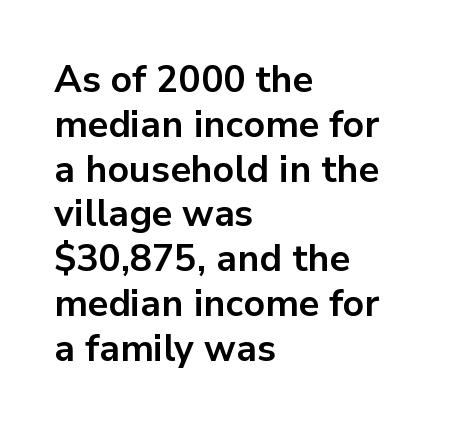
Note the varied advance widths — an 'i' is clearly narrower than an 'm'. Tall strokes in this sample are plumb rather than angled. The face used here is rendered with its standard letterfit. Which margin do the lines hug? The left one — the right edge is uneven. Each letter's strokes conclude bluntly, with no projecting serifs. Descender tails drop into unmarked territory.
